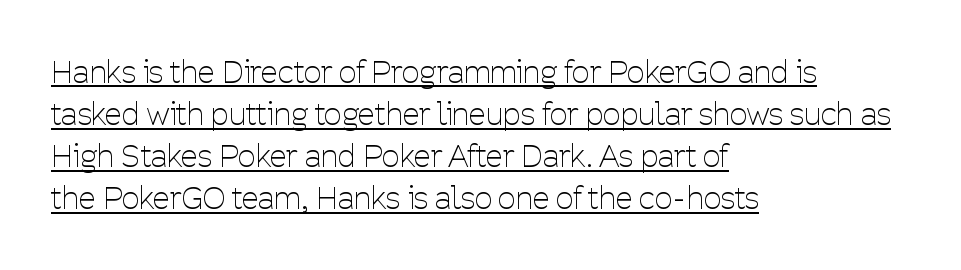
Tracking value appears to be zero — textbook default spacing. The cut favours lightness, reaching ordinary text weight at its darkest. When letters stand straight like this, we call the style roman or upright. Classification — sans serif.
